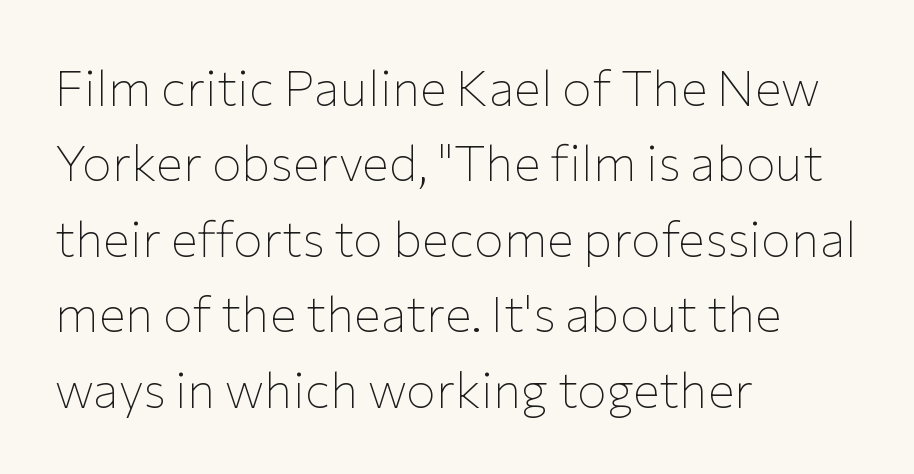
{"serif": "no", "italic": "no", "bold": "no", "weight": "thin", "width": "normal", "stroke_contrast": "low", "x_height": "medium", "monospaced": "no", "underline": "no", "align": "left", "line_spacing": "normal", "line_spacing_ratio": 1.51, "letter_spacing": "normal", "letter_spacing_em": 0.0, "glyph_px": 50}
